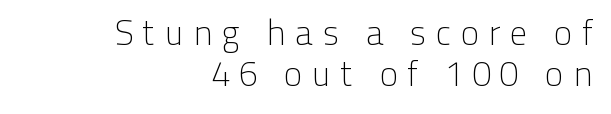
The image shows 35 px light sans-serif type, upright; set right-aligned, line spacing 1.18x, unusually wide letter spacing (+0.26 em), not underlined; low stroke contrast and a medium x-height.
